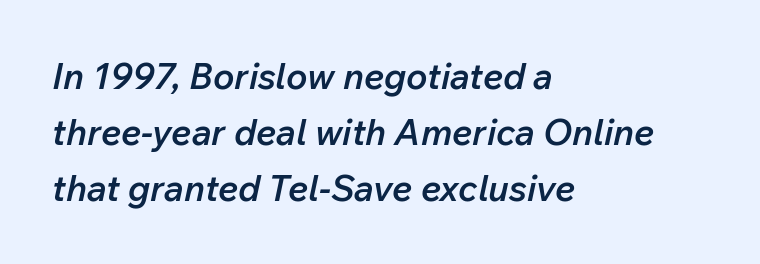
Q: Is the text bold? A: Semi-bold.
Q: Is the text italic (slanted)? A: Yes, it leans right by about 12 degrees.
Q: Is the text underlined? A: No.
Q: How is the paragraph aligned? A: Left-aligned.
Q: Is the spacing between letters normal or unusually wide? A: Normal.
Q: Is the spacing between lines tight, normal or loose? A: Normal.
Q: Width (condensed, normal, or wide)? A: Normal.
Q: Stroke contrast? A: Low.
Q: x-height? A: Medium.
Q: Monospaced? A: No.
